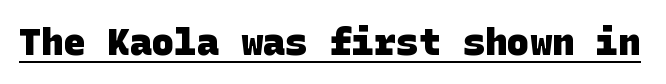
Q: Is the text bold? A: Yes.
Q: Is the typeface a serif or a sans-serif typeface? A: Sans-serif.
Q: Is the text underlined? A: Yes.
Q: Is the spacing between letters normal or unusually wide? A: Normal.
Q: Width (condensed, normal, or wide)? A: Normal.
Q: Stroke contrast? A: Low.
Q: x-height? A: Large.
